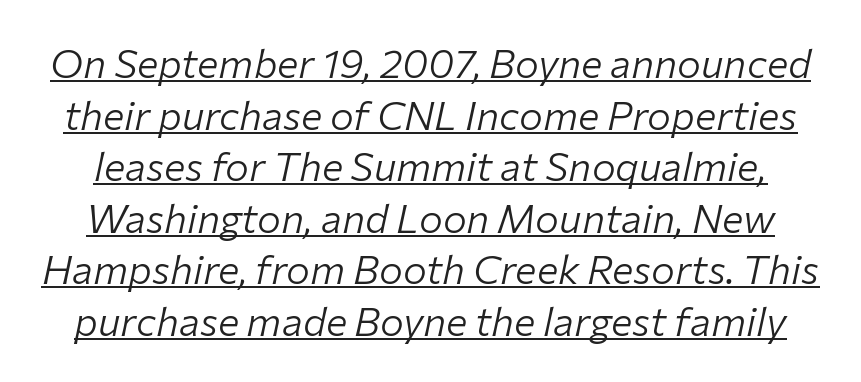
{"italic": "yes", "lean": "right", "slant_degrees": 12, "bold": "no", "weight": "light", "width": "normal", "stroke_contrast": "low", "x_height": "medium", "monospaced": "no", "underline": "yes", "line_spacing": "normal", "line_spacing_ratio": 1.29, "letter_spacing": "normal", "letter_spacing_em": 0.0, "glyph_px": 40}
